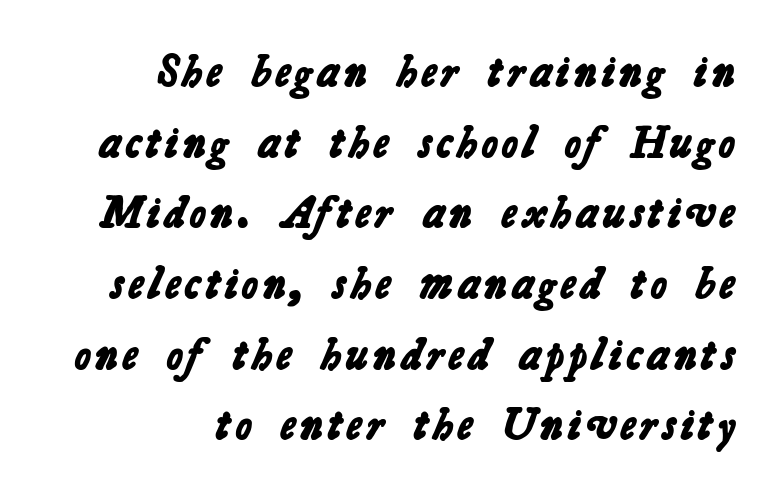
{"serif": "no", "bold": "yes", "weight": "bold", "width": "normal", "stroke_contrast": "low", "x_height": "medium", "monospaced": "no", "underline": "no", "align": "right", "line_spacing": "normal", "line_spacing_ratio": 1.57, "glyph_px": 45}
